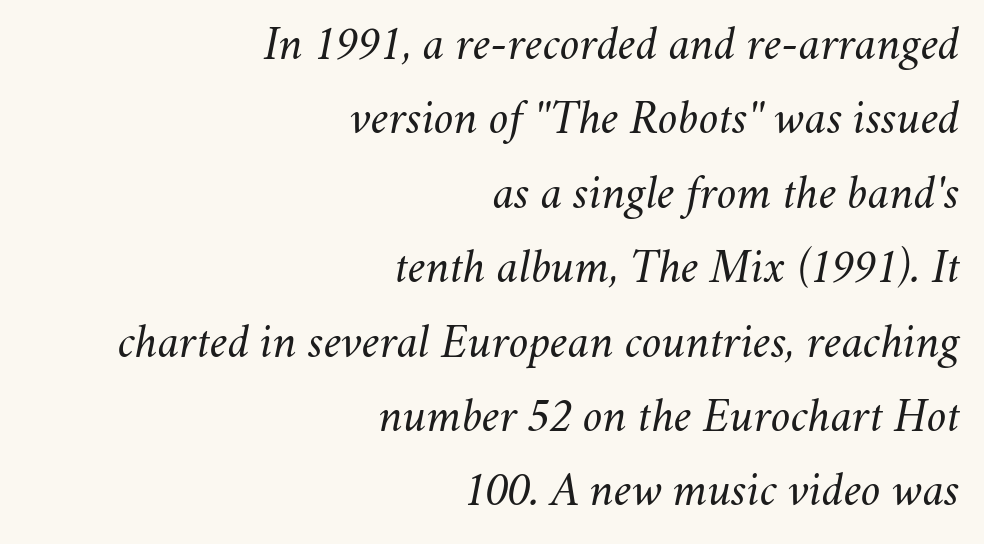
Nothing heavy about these letters — not bold at all. The passage shown leans; its letterforms are oblique. Vertically, the passage feels balanced, rows spaced as you'd expect. Beneath every word, the page is bare.
